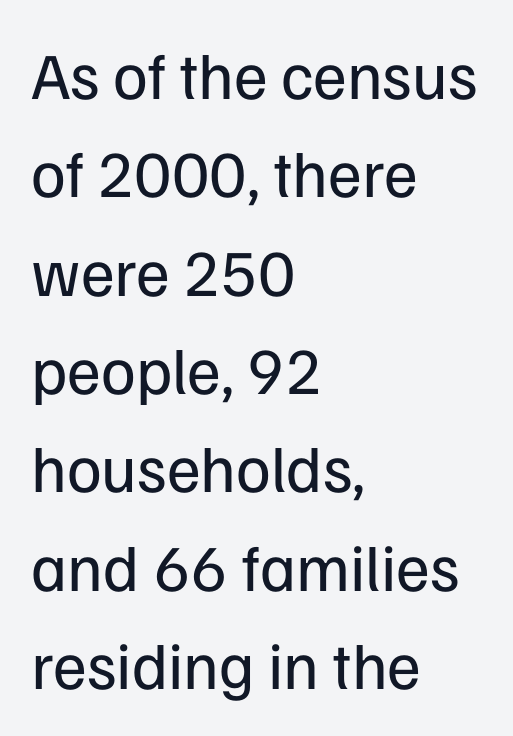
Q: Is the text bold? A: No.
Q: Is the text italic (slanted)? A: No, it is upright.
Q: Is the typeface a serif or a sans-serif typeface? A: Sans-serif.
Q: Is the text underlined? A: No.
Q: How is the paragraph aligned? A: Left-aligned.
Q: Is the spacing between letters normal or unusually wide? A: Normal.
Q: Is the spacing between lines tight, normal or loose? A: Normal.
Q: Width (condensed, normal, or wide)? A: Normal.
Q: Stroke contrast? A: Low.
Q: x-height? A: Medium.
Q: Monospaced? A: No.
